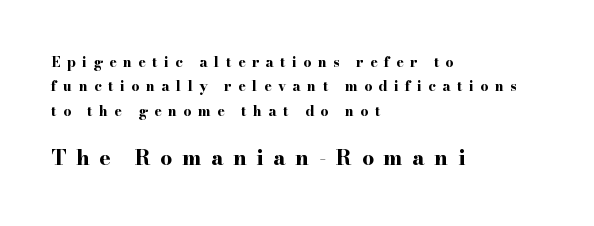
{"italic": "no", "bold": "yes", "underline": "no", "align": "left", "line_spacing_ratio": 1.75, "letter_spacing": "wide", "letter_spacing_em": 0.46, "larger_block": "second", "size_ratio": 1.5, "glyph_px": 21}
